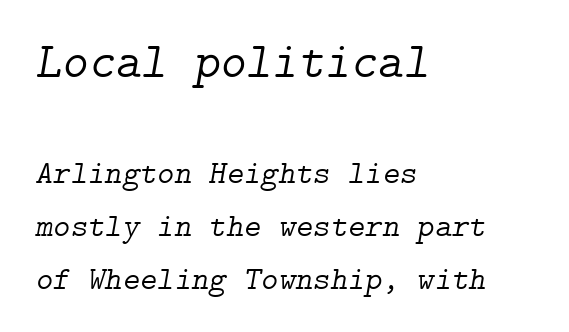
The image shows 50 px light serif type, italic (leaning right); set left-aligned, normal line spacing (1.6x), normal letter spacing, not underlined; the first (top) block is 1.52x larger; low stroke contrast and a medium x-height.
